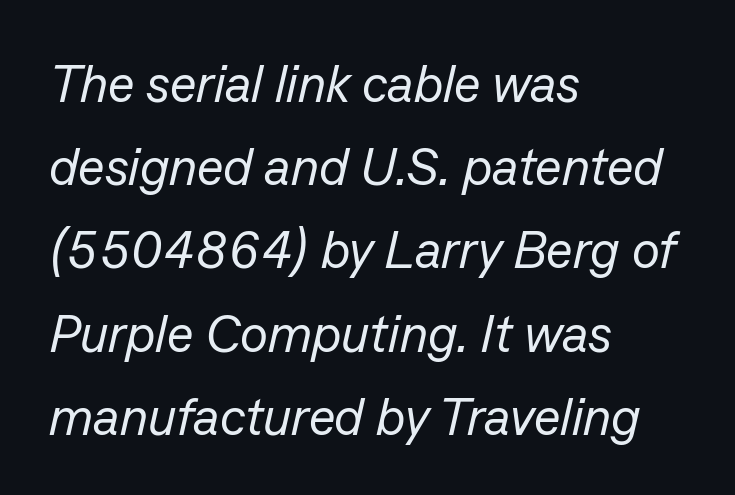
Notice how the passage keeps a crisp vertical edge on the left only. The weight would be labelled regular, book, light, or lighter still. Slanted lettering throughout. Do the characters align in a grid? No, the font is proportional. The tracking reads as untouched default to a designer's eye.
